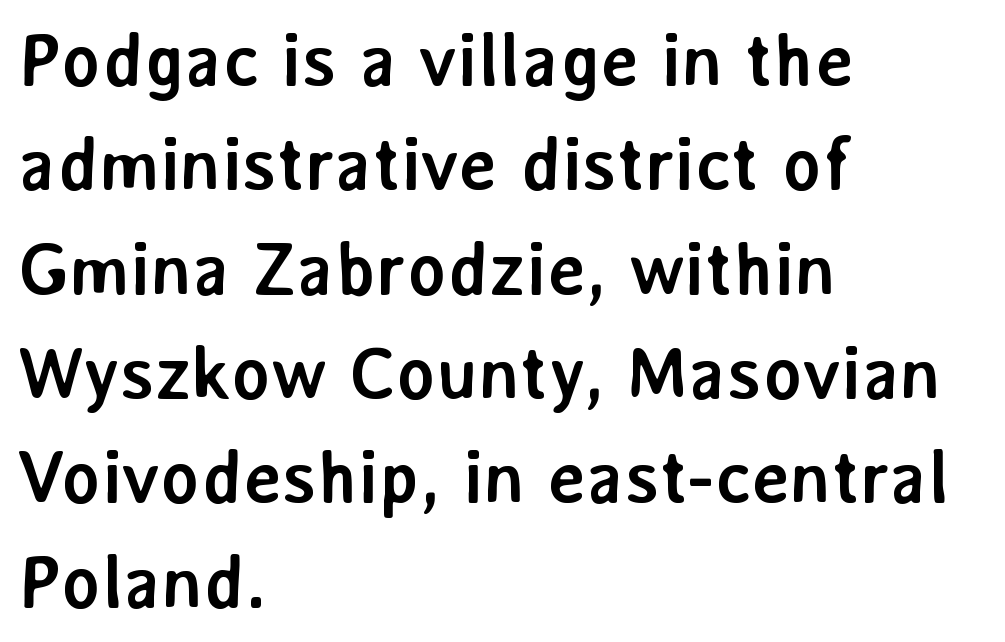
The image shows 74 px semibold sans-serif type, upright; set left-aligned, normal line spacing (1.41x), normal letter spacing, not underlined; low stroke contrast and a medium x-height.
